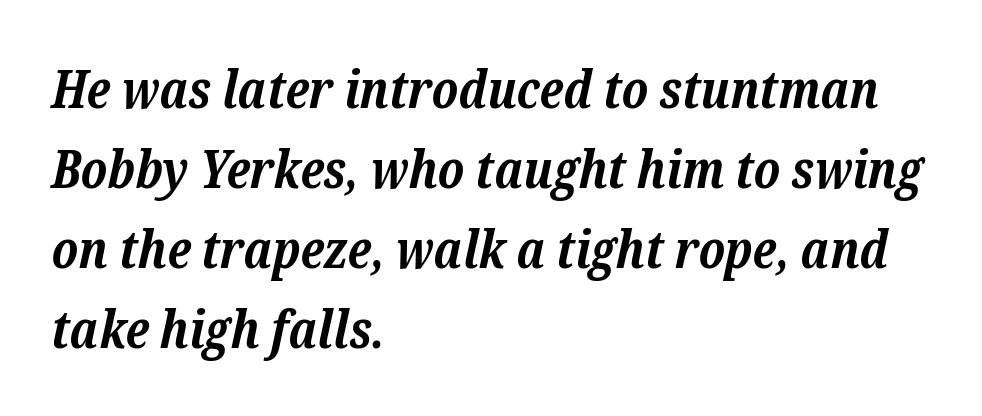
Q: Is the text bold? A: Yes.
Q: Is the text italic (slanted)? A: Yes, it leans right by about 12 degrees.
Q: Is the typeface a serif or a sans-serif typeface? A: Serif.
Q: Is the text underlined? A: No.
Q: How is the paragraph aligned? A: Left-aligned.
Q: Is the spacing between letters normal or unusually wide? A: Normal.
Q: Is the spacing between lines tight, normal or loose? A: Normal.
Q: Width (condensed, normal, or wide)? A: Normal.
Q: Stroke contrast? A: Low.
Q: x-height? A: Medium.
Q: Monospaced? A: No.
